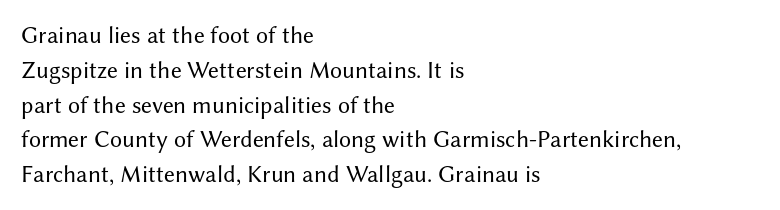
The image shows 24 px text type, upright; set left-aligned, normal line spacing (1.45x), normal letter spacing, not underlined.
